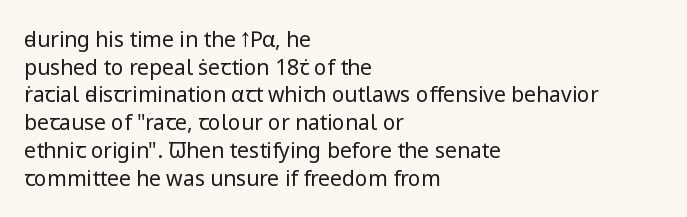
{"italic": "no", "bold": "no", "underline": "no", "align": "left", "line_spacing": "normal", "line_spacing_ratio": 1.32, "letter_spacing": "normal", "letter_spacing_em": 0.0, "glyph_px": 21}
